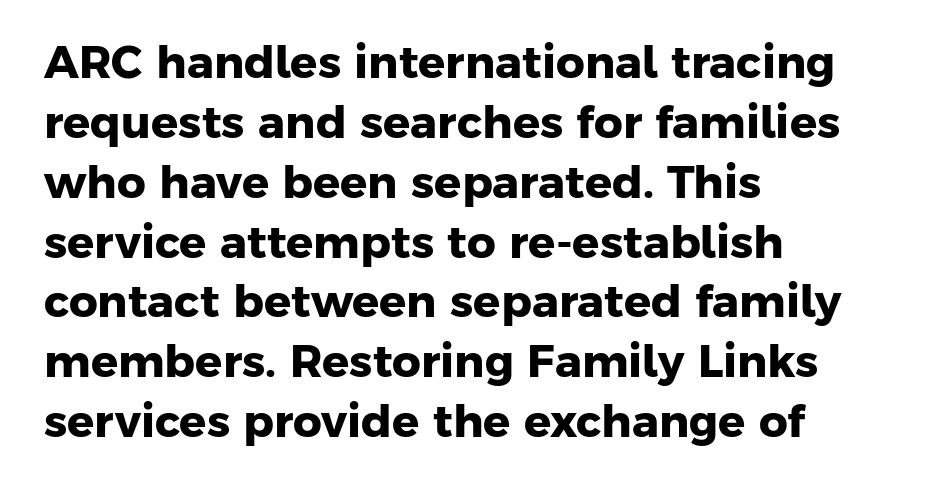
Q: Is the text bold? A: Yes.
Q: Is the typeface a serif or a sans-serif typeface? A: Sans-serif.
Q: Is the text underlined? A: No.
Q: How is the paragraph aligned? A: Left-aligned.
Q: Is the spacing between letters normal or unusually wide? A: Normal.
Q: Is the spacing between lines tight, normal or loose? A: Normal.
Q: Width (condensed, normal, or wide)? A: Normal.
Q: Stroke contrast? A: Low.
Q: x-height? A: Medium.
Q: Monospaced? A: No.
